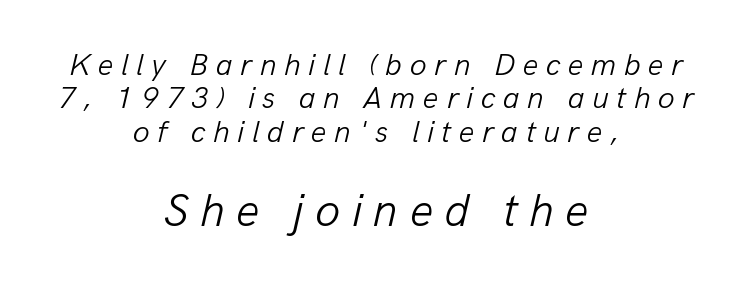
{"italic": "yes", "lean": "right", "slant_degrees": 13, "bold": "no", "weight": "light", "width": "normal", "stroke_contrast": "low", "x_height": "medium", "monospaced": "no", "underline": "no", "align": "center", "line_spacing": "tight", "line_spacing_ratio": 1.08, "letter_spacing": "wide", "letter_spacing_em": 0.24, "larger_block": "second", "size_ratio": 1.48, "glyph_px": 46}
